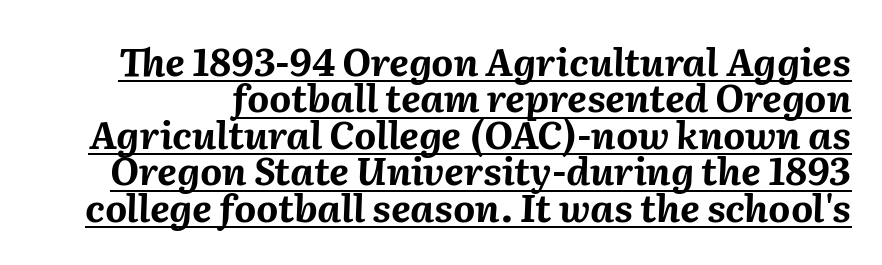
{"italic": "yes", "lean": "right", "slant_degrees": 2, "bold": "yes", "weight": "bold", "width": "normal", "stroke_contrast": "medium", "x_height": "medium", "monospaced": "no", "underline": "yes", "line_spacing": "tight", "line_spacing_ratio": 0.96, "letter_spacing": "normal", "letter_spacing_em": 0.0, "glyph_px": 38}
